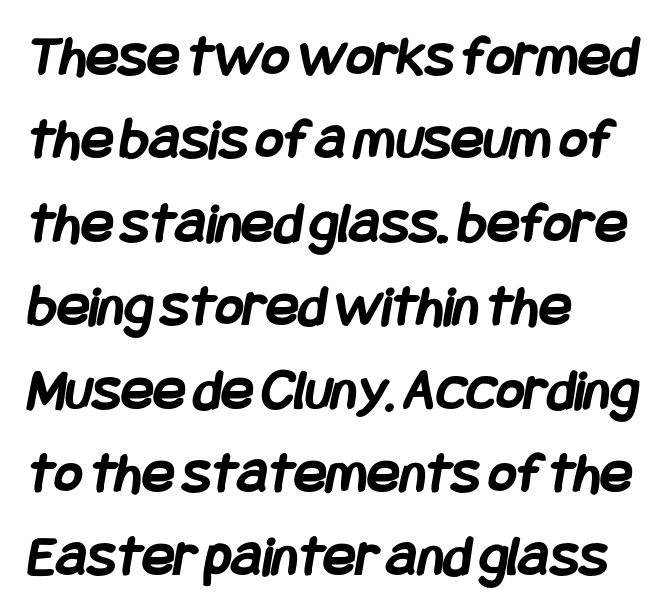
The image shows 60 px semibold, condensed sans-serif type; set left-aligned, normal line spacing (1.39x), normal letter spacing, not underlined; low stroke contrast and a large x-height.
